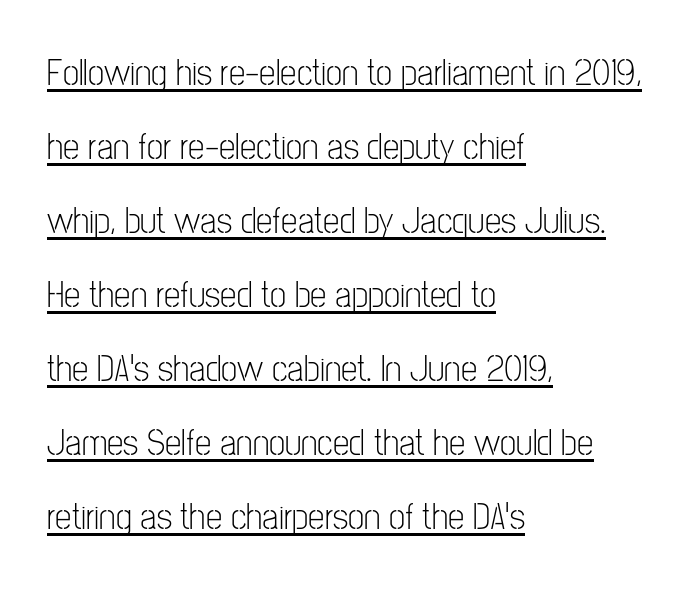
The characters are drawn with everyday or finer stroke widths. Each letter keeps its own natural width here, so spacing adapts to shape. Students, observe the line beneath the letters — that is underlining. Tracking value appears to be zero — textbook default spacing.
